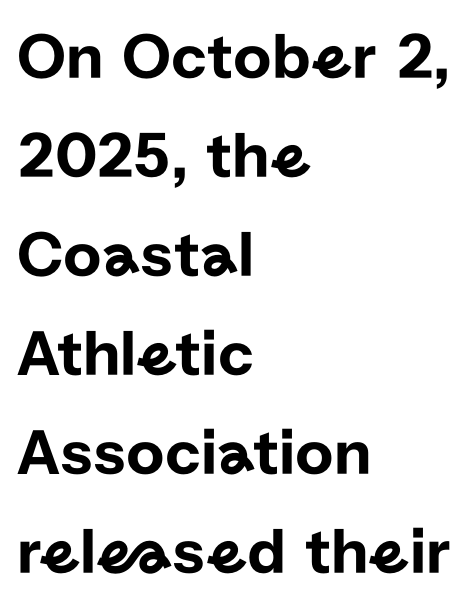
{"serif": "no", "italic": "no", "width": "normal", "stroke_contrast": "low", "x_height": "medium", "monospaced": "no", "underline": "no", "align": "left", "line_spacing": "normal", "line_spacing_ratio": 1.5, "letter_spacing": "normal", "letter_spacing_em": 0.0, "glyph_px": 66}
